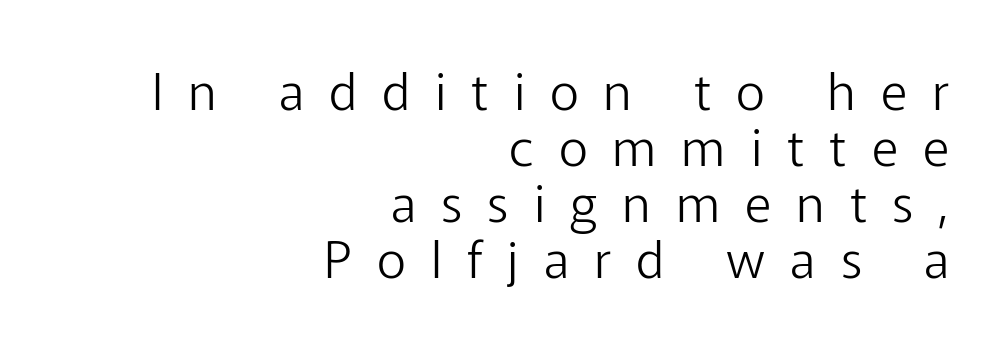
Q: Is the text bold? A: No.
Q: Is the text italic (slanted)? A: No, it is upright.
Q: Is the typeface a serif or a sans-serif typeface? A: Sans-serif.
Q: Is the text underlined? A: No.
Q: How is the paragraph aligned? A: Right-aligned.
Q: Is the spacing between letters normal or unusually wide? A: Unusually wide.
Q: Is the spacing between lines tight, normal or loose? A: Tight.
Q: Width (condensed, normal, or wide)? A: Normal.
Q: Stroke contrast? A: Low.
Q: x-height? A: Medium.
Q: Monospaced? A: No.
